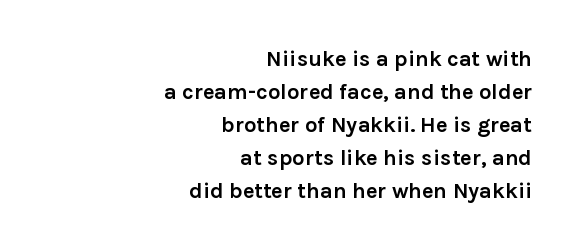
The space between consecutive lines is moderate. Tracking here is standard; glyphs follow each other at the usual distance. These lines are set flush right with a ragged left edge. No italicization has been applied; the sample stays upright. Strokes here are thick enough to call this a true bold.
